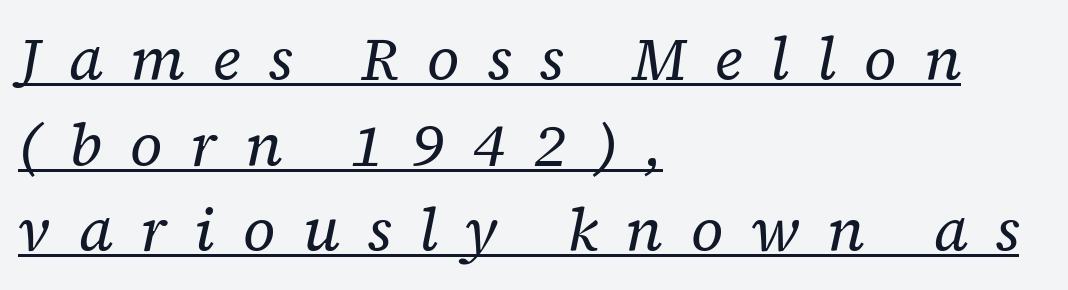
The image shows 59 px regular-weight serif type, italic (leaning right); set left-aligned, normal line spacing (1.45x), unusually wide letter spacing (+0.47 em), underlined; low stroke contrast and a medium x-height.
